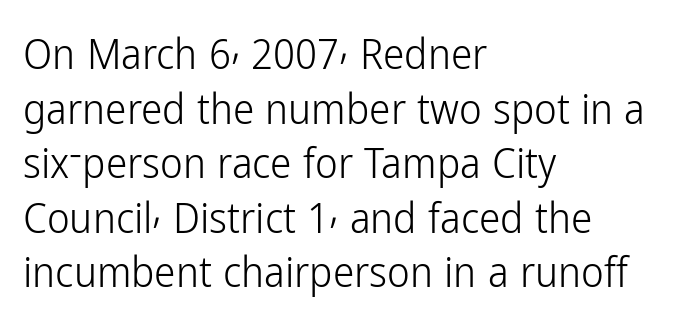
{"serif": "no", "italic": "no", "bold": "no", "weight": "light", "width": "condensed", "stroke_contrast": "low", "x_height": "medium", "monospaced": "no", "underline": "no", "align": "left", "line_spacing": "normal", "line_spacing_ratio": 1.27, "letter_spacing": "normal", "letter_spacing_em": 0.0, "glyph_px": 43}
